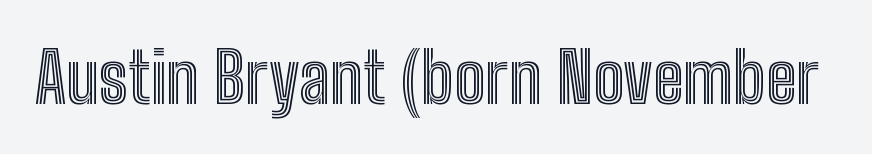
Q: Is the text italic (slanted)? A: No, it is upright.
Q: Is the text underlined? A: No.
Q: Is the spacing between letters normal or unusually wide? A: Normal.
Q: Width (condensed, normal, or wide)? A: Condensed.
Q: x-height? A: Medium.
Q: Monospaced? A: No.
